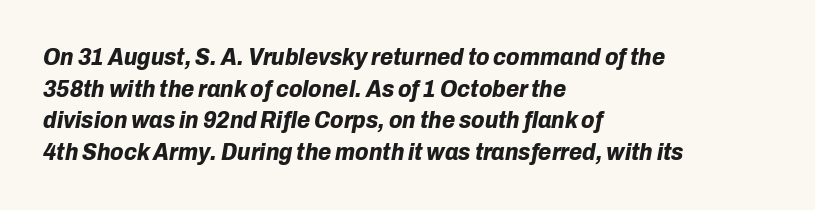
Notice how thick the strokes are: this is what a full bold looks like. Standard letterfit; no display-style spreading of the glyphs. The lines sit at an ordinary, default distance from one another. The foot of each line stays bare and open. Where is the straight margin? On the left. Tall strokes in this sample are angled rather than plumb.
